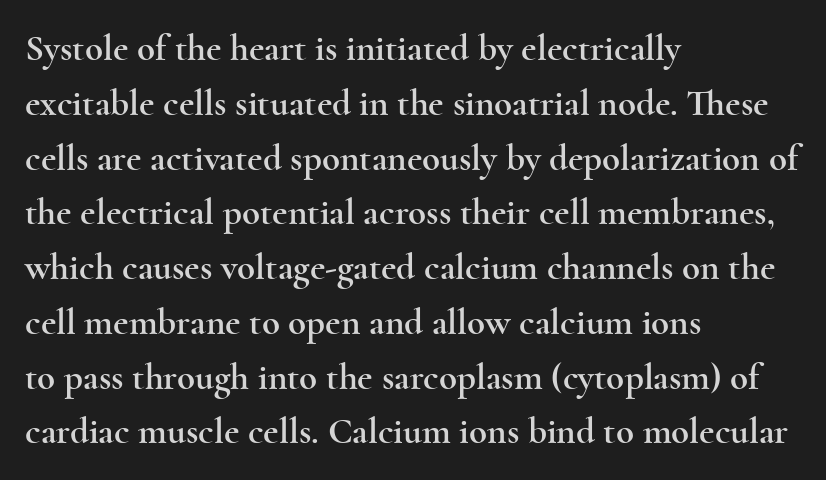
Q: Is the text italic (slanted)? A: No, it is upright.
Q: Is the typeface a serif or a sans-serif typeface? A: Serif.
Q: Is the text underlined? A: No.
Q: How is the paragraph aligned? A: Left-aligned.
Q: Is the spacing between letters normal or unusually wide? A: Normal.
Q: Is the spacing between lines tight, normal or loose? A: Normal.
Q: Width (condensed, normal, or wide)? A: Wide.
Q: x-height? A: Small.
Q: Monospaced? A: No.
